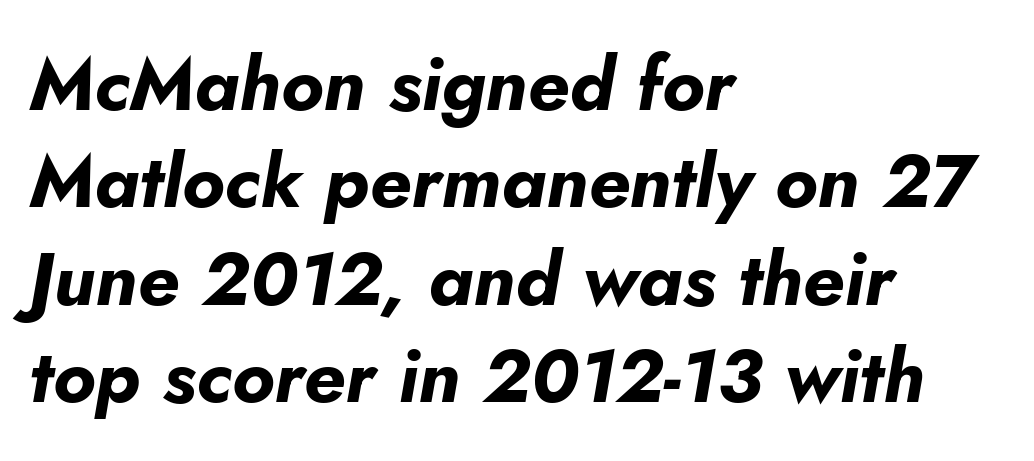
As a designer I'd log this as weight 700, bold. Which margin do the lines hug? The left one — the right edge is uneven. Note the varied advance widths — an 'i' is clearly narrower than an 'm'. This rendering leaves character spacing at its baseline value. Just letters on the line, the space beneath them empty.
